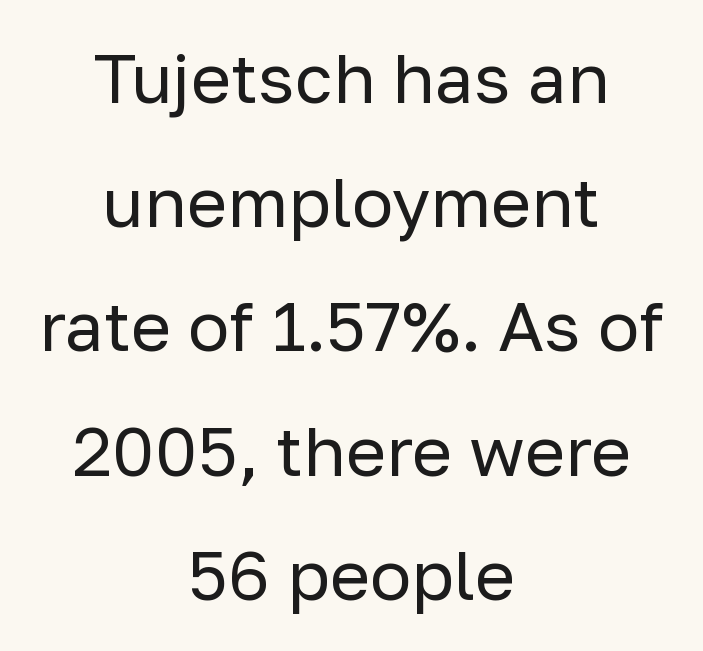
Q: Is the text bold? A: No.
Q: Is the text italic (slanted)? A: No, it is upright.
Q: Is the typeface a serif or a sans-serif typeface? A: Sans-serif.
Q: Is the text underlined? A: No.
Q: How is the paragraph aligned? A: Centered.
Q: Is the spacing between letters normal or unusually wide? A: Normal.
Q: Width (condensed, normal, or wide)? A: Normal.
Q: Stroke contrast? A: Low.
Q: x-height? A: Medium.
Q: Monospaced? A: No.
